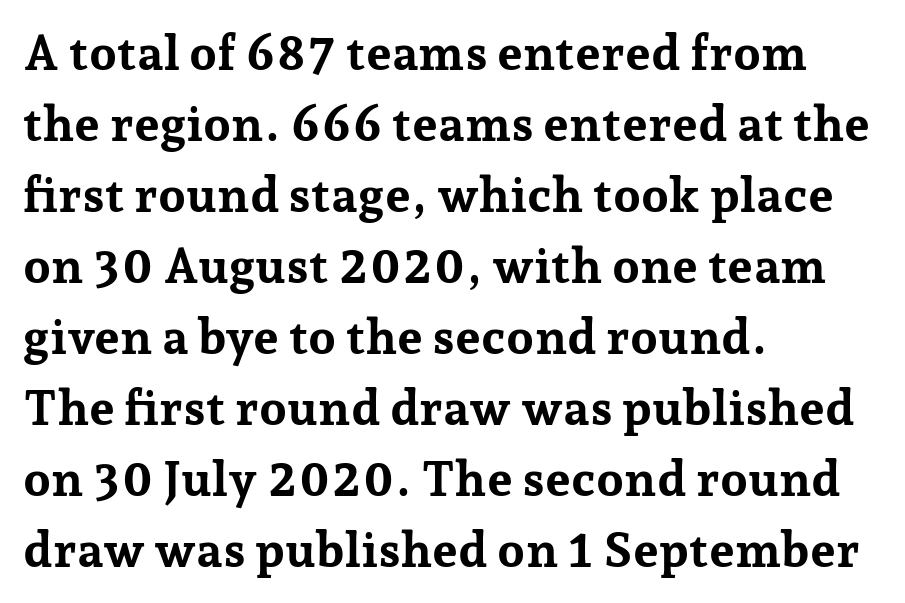
Q: Is the text bold? A: Yes.
Q: Is the text italic (slanted)? A: No, it is upright.
Q: Is the typeface a serif or a sans-serif typeface? A: Serif.
Q: Is the text underlined? A: No.
Q: How is the paragraph aligned? A: Left-aligned.
Q: Is the spacing between letters normal or unusually wide? A: Normal.
Q: Is the spacing between lines tight, normal or loose? A: Normal.
Q: Width (condensed, normal, or wide)? A: Normal.
Q: Stroke contrast? A: Low.
Q: x-height? A: Medium.
Q: Monospaced? A: No.
